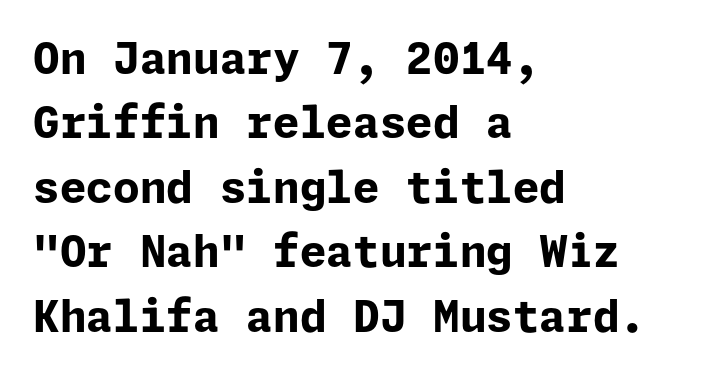
{"serif": "no", "italic": "no", "bold": "yes", "weight": "bold", "width": "normal", "stroke_contrast": "low", "x_height": "medium", "underline": "no", "align": "left", "line_spacing": "normal", "line_spacing_ratio": 1.5, "letter_spacing": "normal", "letter_spacing_em": 0.0, "glyph_px": 43}
